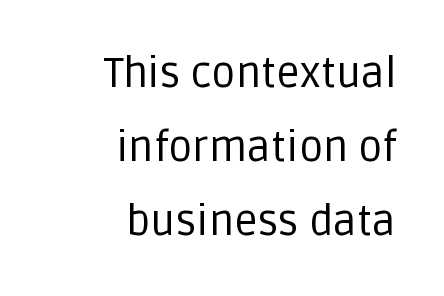
Q: Is the text bold? A: No.
Q: Is the text italic (slanted)? A: No, it is upright.
Q: Is the typeface a serif or a sans-serif typeface? A: Sans-serif.
Q: Is the text underlined? A: No.
Q: How is the paragraph aligned? A: Right-aligned.
Q: Is the spacing between letters normal or unusually wide? A: Normal.
Q: Width (condensed, normal, or wide)? A: Normal.
Q: Stroke contrast? A: Low.
Q: x-height? A: Large.
Q: Monospaced? A: No.
